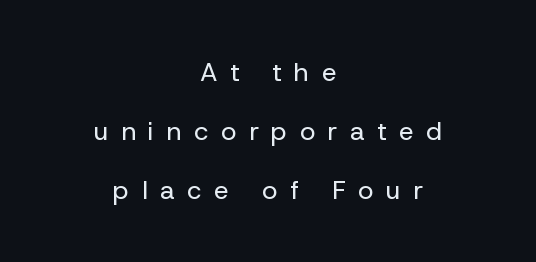
{"italic": "no", "bold": "no", "underline": "no", "align": "center", "line_spacing": "loose", "line_spacing_ratio": 2.26, "letter_spacing": "wide", "letter_spacing_em": 0.49, "glyph_px": 26}
